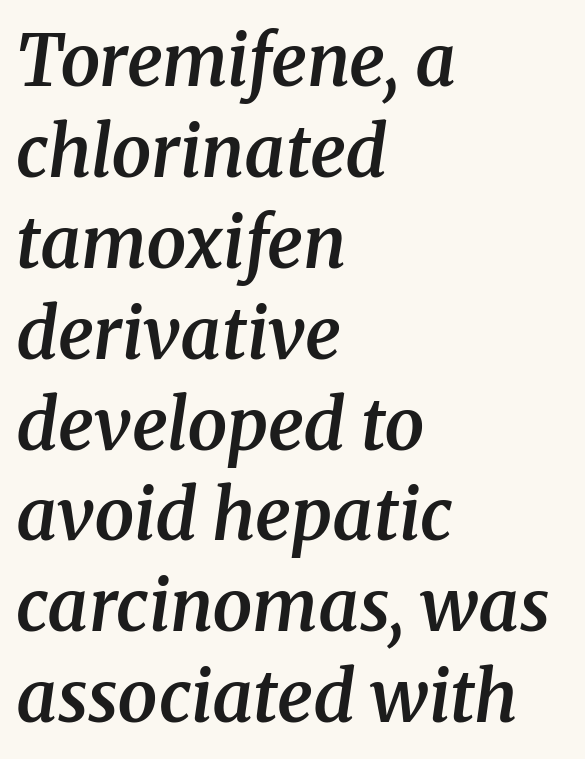
The image shows 71 px semibold serif type, italic (leaning right); set left-aligned, normal line spacing (1.28x), normal letter spacing, not underlined; medium stroke contrast and a medium x-height.
